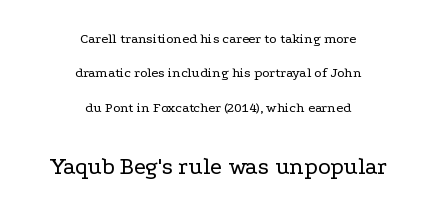
Q: Is the text bold? A: No.
Q: Is the text italic (slanted)? A: No, it is upright.
Q: Is the text underlined? A: No.
Q: How is the paragraph aligned? A: Centered.
Q: Is the spacing between letters normal or unusually wide? A: Normal.
Q: Is the spacing between lines tight, normal or loose? A: Loose.
Q: Which block of text is set in a larger size, the first (top) or the second (bottom)? A: The second (bottom) one.
